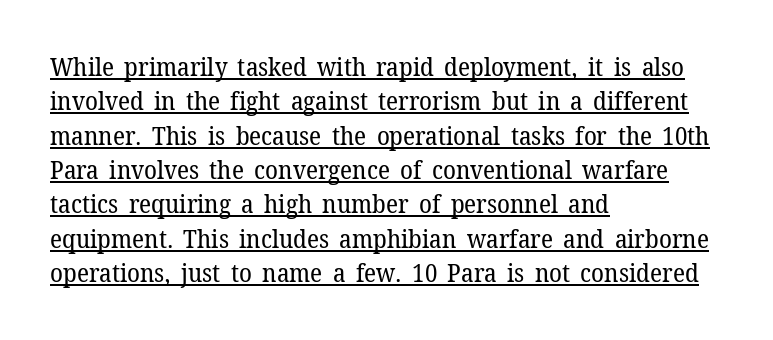
Q: Is the text bold? A: No.
Q: Is the text italic (slanted)? A: No, it is upright.
Q: Is the text underlined? A: Yes.
Q: How is the paragraph aligned? A: Left-aligned.
Q: Is the spacing between letters normal or unusually wide? A: Normal.
Q: Is the spacing between lines tight, normal or loose? A: Normal.
